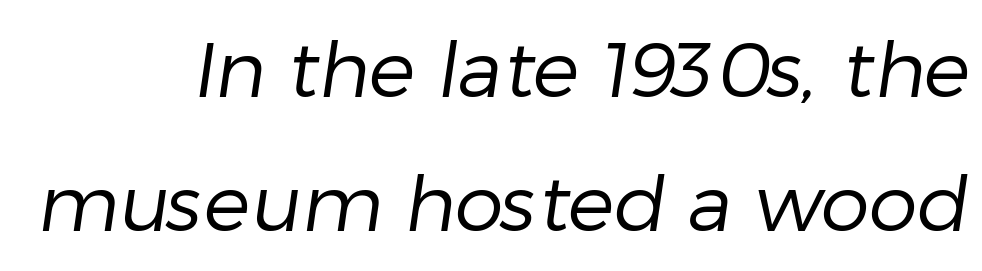
The typesetting does not lean heavy: it is not bold. The passage is arranged like a letterhead date or caption credit — flush right. Any mark beneath the type? The region is blank. The rendering uses natural spacing where letterforms have individual widths. Compared with typical body copy, the letter spacing here is the same.
